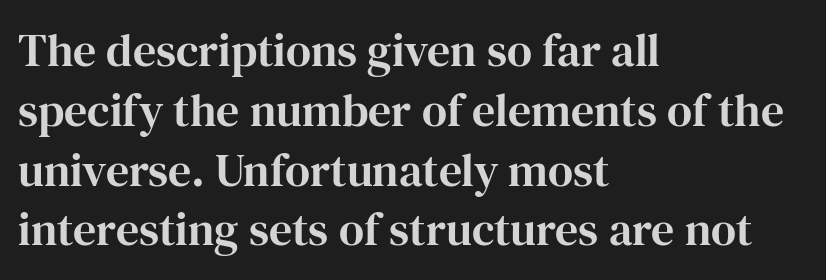
Is there any slant? The stems are plumb. The passage shown has conventional tracking throughout. Is there much room between lines? A standard amount, neither cramped nor airy. Regarding serifs, this sample has them. The text block is weighted toward the left margin, trailing off unevenly rightward.
